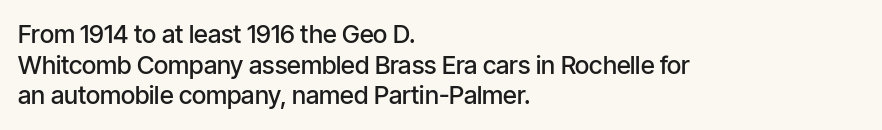
The text block is weighted toward the left margin, trailing off unevenly rightward. What weight is shown? A semibold, between regular and bold. Look at the tracking — it's just the regular setting, nothing added. Quick note: not italic, upright. A bare baseline throughout the passage.
